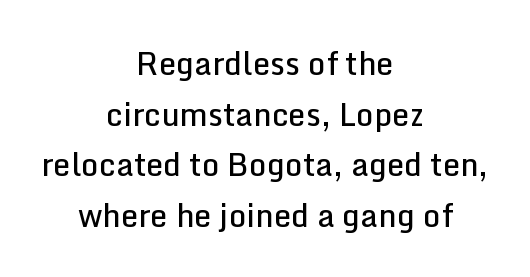
The image shows 31 px semibold sans-serif type, upright; set centered, normal line spacing (1.63x), normal letter spacing, not underlined; low stroke contrast and a medium x-height.
